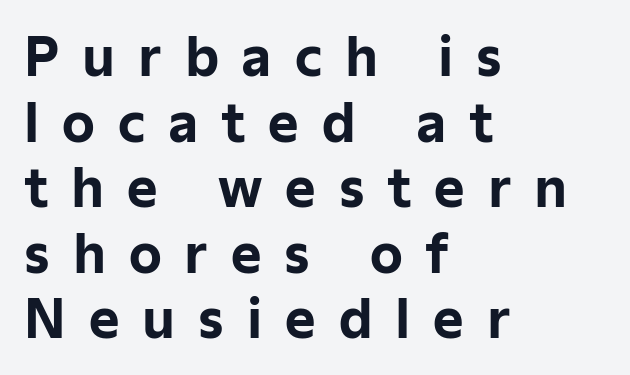
The image shows 52 px bold sans-serif type, upright; set left-aligned, normal line spacing (1.26x), unusually wide letter spacing (+0.44 em), not underlined; low stroke contrast and a medium x-height.
